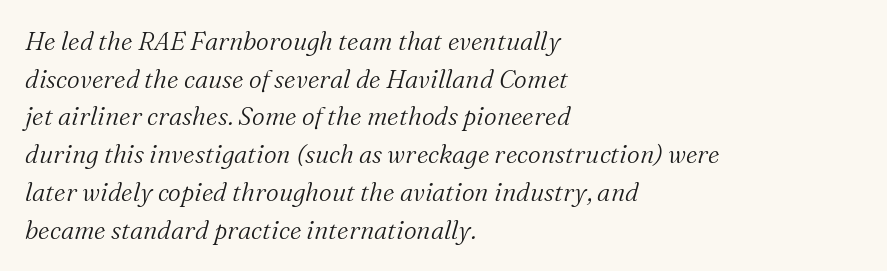
Typeset ragged right — the left edge is the straight one. Observe the lean: these are italic letterforms. No letter is thick-stroked: the sample isn't bold. In terms of leading, this rendering sits right in the middle.
